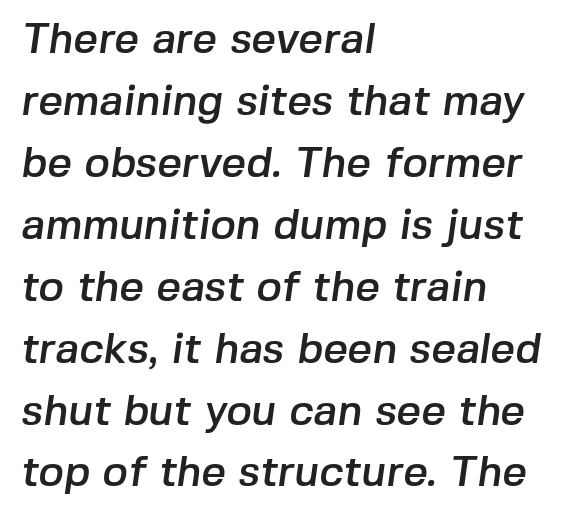
The image shows 43 px sans-serif type; set left-aligned, normal line spacing (1.44x), normal letter spacing, not underlined; low stroke contrast and a medium x-height.
